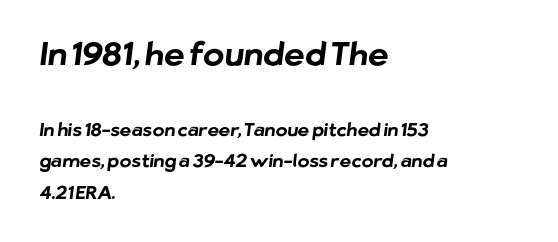
The passage shown has conventional tracking throughout. The area under the type is left untouched. Here the designer chose a conventional face with non-uniform glyph widths. Each line starts at the same left margin while the right side varies.
